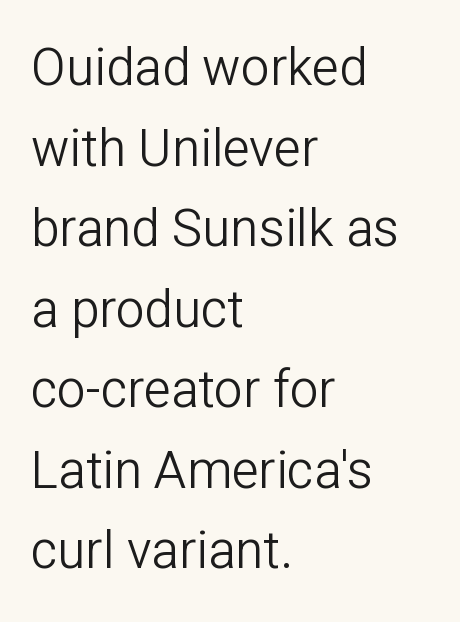
{"serif": "no", "italic": "no", "bold": "no", "weight": "light", "width": "normal", "stroke_contrast": "low", "x_height": "medium", "monospaced": "no", "underline": "no", "align": "left", "line_spacing": "normal", "line_spacing_ratio": 1.58, "letter_spacing": "normal", "letter_spacing_em": 0.0, "glyph_px": 51}
